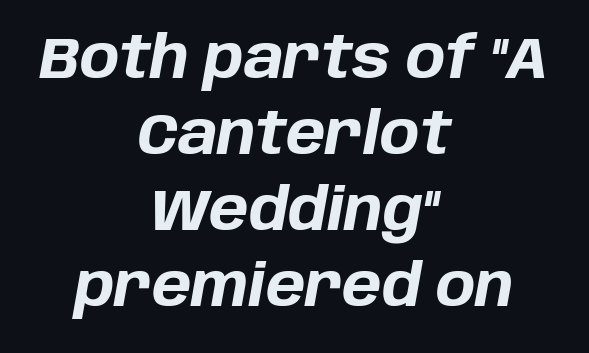
The lines sit at an ordinary, default distance from one another. This sample has the flowing, uneven cadence of proportional lettering. I'd describe the lettering as bold — thick and assertive. Check the space under the baseline: it is left empty. These lines are centered, leaving both edges ragged. Posture: slanted.
